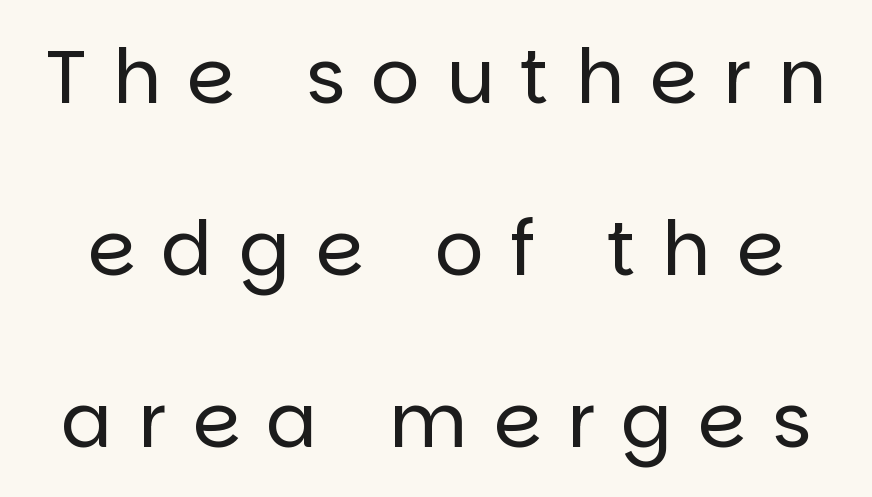
{"serif": "no", "italic": "no", "bold": "no", "weight": "regular", "width": "normal", "stroke_contrast": "low", "x_height": "large", "monospaced": "no", "underline": "no", "line_spacing": "loose", "line_spacing_ratio": 2.26, "letter_spacing": "wide", "letter_spacing_em": 0.34, "glyph_px": 76}
